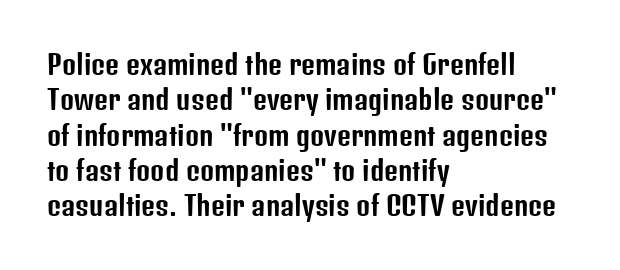
Q: Is the text italic (slanted)? A: No, it is upright.
Q: Is the text underlined? A: No.
Q: How is the paragraph aligned? A: Left-aligned.
Q: Is the spacing between letters normal or unusually wide? A: Normal.
Q: Is the spacing between lines tight, normal or loose? A: Normal.
